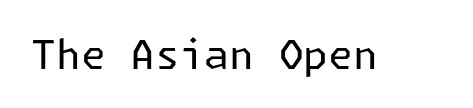
The image shows 40 px regular-weight sans-serif type, upright; set normal letter spacing, not underlined; low stroke contrast and a medium x-height.
